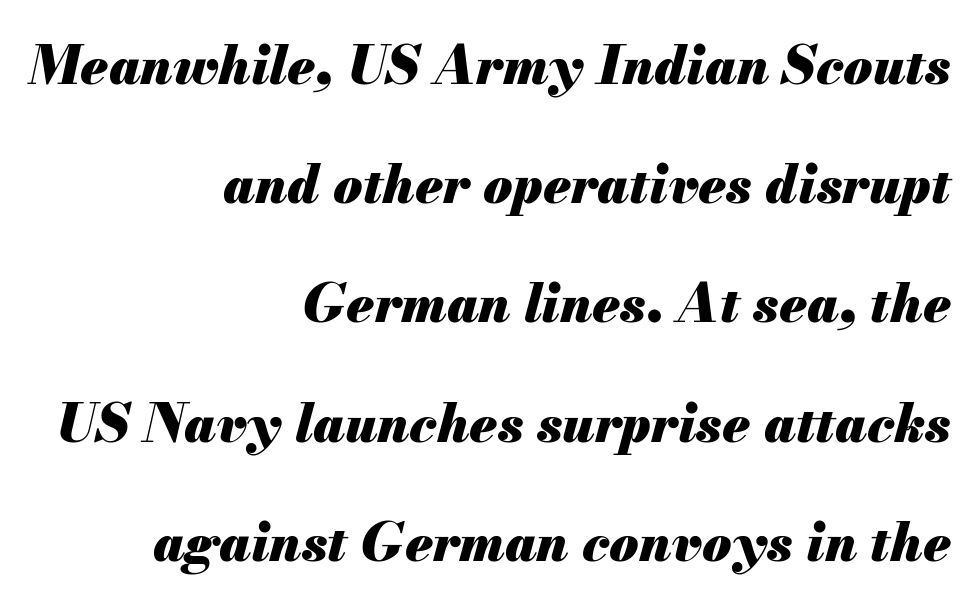
Tall strokes in this sample are angled rather than plumb. The area under the type is left untouched. The rendering uses natural spacing where letterforms have individual widths. The passage shown is emphatically bold. The block of text is sparse from top to bottom, with ample space between rows. Typeset ragged left — the right edge is the straight one.
